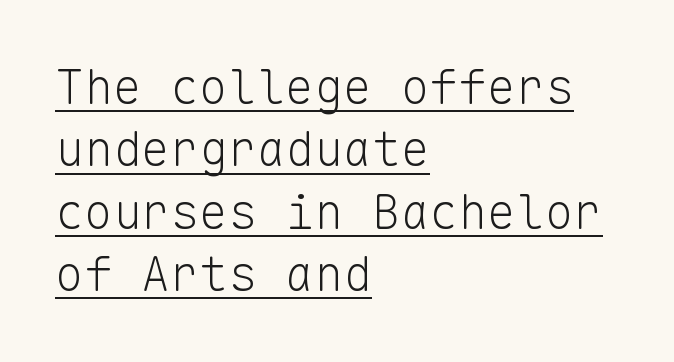
Q: Is the text bold? A: No.
Q: Is the text italic (slanted)? A: No, it is upright.
Q: Is the typeface a serif or a sans-serif typeface? A: Sans-serif.
Q: Is the text underlined? A: Yes.
Q: How is the paragraph aligned? A: Left-aligned.
Q: Is the spacing between letters normal or unusually wide? A: Normal.
Q: Is the spacing between lines tight, normal or loose? A: Normal.
Q: Width (condensed, normal, or wide)? A: Normal.
Q: Stroke contrast? A: Low.
Q: x-height? A: Medium.
Q: Monospaced? A: Yes.
